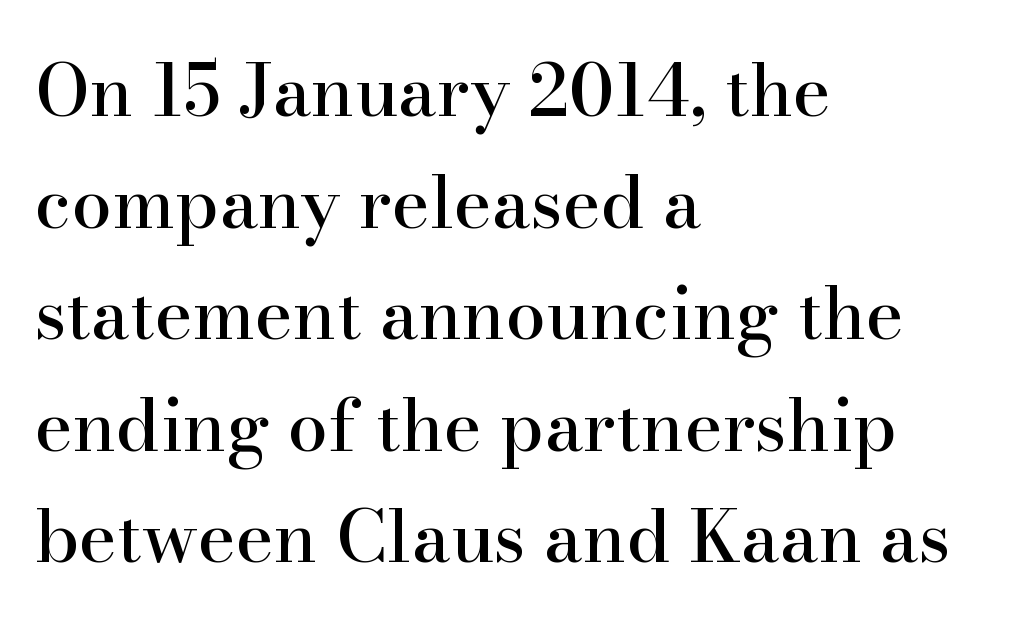
{"serif": "yes", "italic": "no", "width": "normal", "stroke_contrast": "high", "x_height": "small", "monospaced": "no", "underline": "no", "align": "left", "line_spacing": "normal", "line_spacing_ratio": 1.55, "letter_spacing": "normal", "letter_spacing_em": 0.0, "glyph_px": 72}
